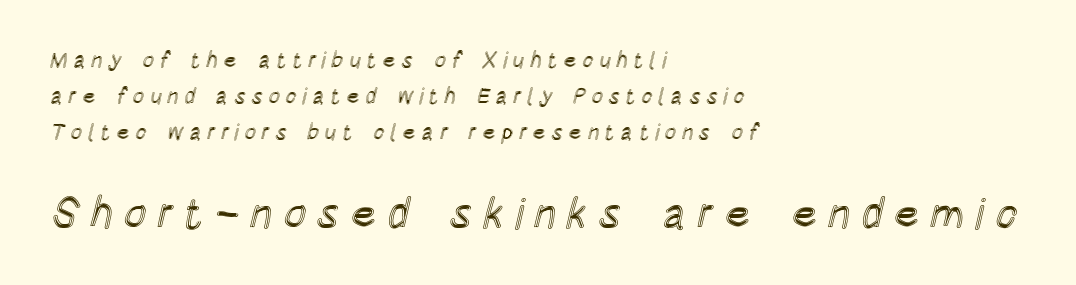
{"width": "condensed", "x_height": "large", "monospaced": "no", "underline": "no", "align": "left", "line_spacing": "normal", "line_spacing_ratio": 1.64, "letter_spacing": "wide", "letter_spacing_em": 0.24, "larger_block": "second", "size_ratio": 1.95, "glyph_px": 43}
